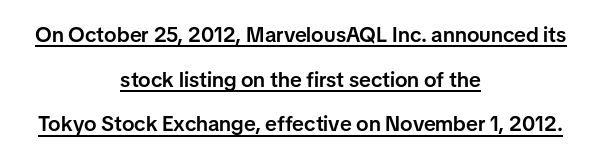
In terms of letterspacing, this is plain default setting. These characters rest on top of a visible drawn line. Summary of vertical rhythm: relaxed, with wide interline spacing. Characters remain perfectly vertical along every line.
